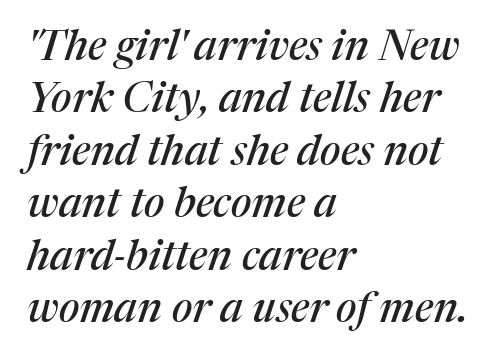
Letters rest on an invisible, unmarked baseline. The whole block is typeset with a tilt. One glance says typical: line gaps are just what's usual. Little horizontal feet cap the strokes, marking this as serif type.
